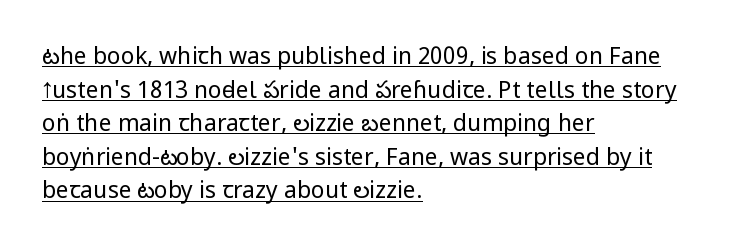
The compositor pushed each line to the left boundary. A typesetter would mark this as roman, not italic. The strokes are not fattened; the text isn't bold. No extra tracking has been applied to these lines. The specimen includes a rule beneath the text block's lines.
